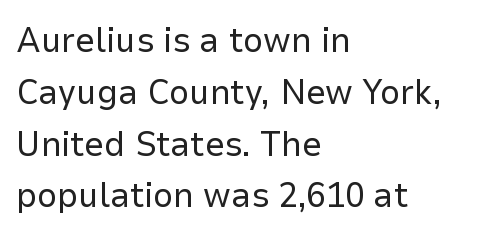
{"serif": "no", "italic": "no", "bold": "no", "weight": "regular", "width": "normal", "stroke_contrast": "low", "x_height": "medium", "monospaced": "no", "underline": "no", "align": "left", "line_spacing": "normal", "line_spacing_ratio": 1.48, "letter_spacing": "normal", "letter_spacing_em": 0.0, "glyph_px": 35}
